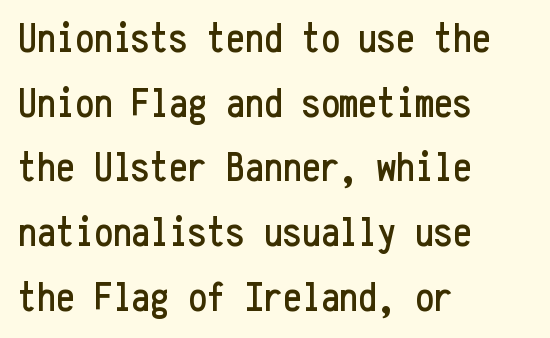
The image shows 42 px condensed sans-serif type, upright, monospaced; set left-aligned, normal line spacing (1.54x), normal letter spacing, not underlined; low stroke contrast and a medium x-height.
